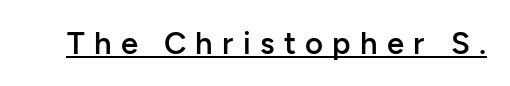
Q: Is the text bold? A: Semi-bold.
Q: Is the text italic (slanted)? A: No, it is upright.
Q: Is the typeface a serif or a sans-serif typeface? A: Sans-serif.
Q: Is the text underlined? A: Yes.
Q: Is the spacing between letters normal or unusually wide? A: Unusually wide.
Q: Width (condensed, normal, or wide)? A: Normal.
Q: Stroke contrast? A: Low.
Q: x-height? A: Medium.
Q: Monospaced? A: No.
